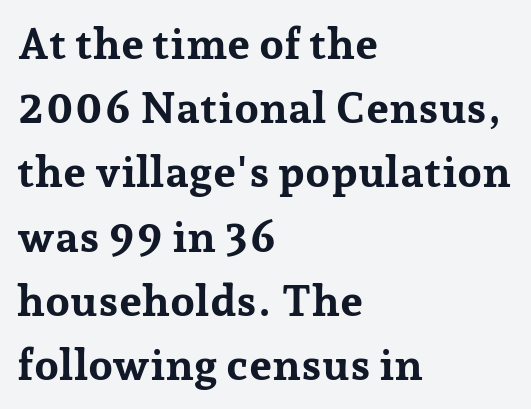
Rendered with straight, roman letterforms. Honestly, the row spacing looks completely unremarkable. A classic flush-left, rag-right setting is used for this passage. Each letter's strokes conclude with small projecting serifs. The rendering uses natural spacing where letterforms have individual widths. Weight: bold.
